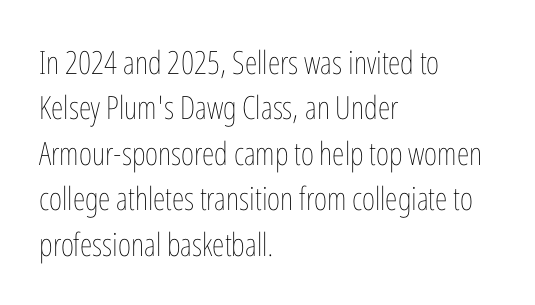
{"italic": "no", "bold": "no", "weight": "thin", "width": "condensed", "stroke_contrast": "low", "x_height": "medium", "monospaced": "no", "underline": "no", "align": "left", "line_spacing": "normal", "line_spacing_ratio": 1.42, "letter_spacing": "normal", "letter_spacing_em": 0.0, "glyph_px": 32}
